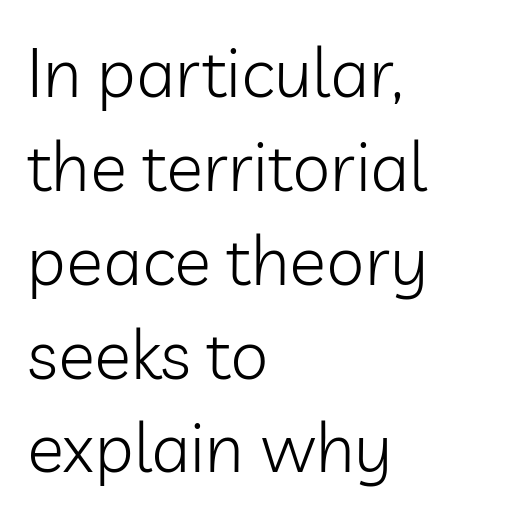
The rows are spaced the way most documents space them. Here the glyphs are tracked normally, forming tight word shapes. Unbolded letterforms with no extra heft. Classification — sans serif. The strip under each line holds only bare page. This sample has the flowing, uneven cadence of proportional lettering.
